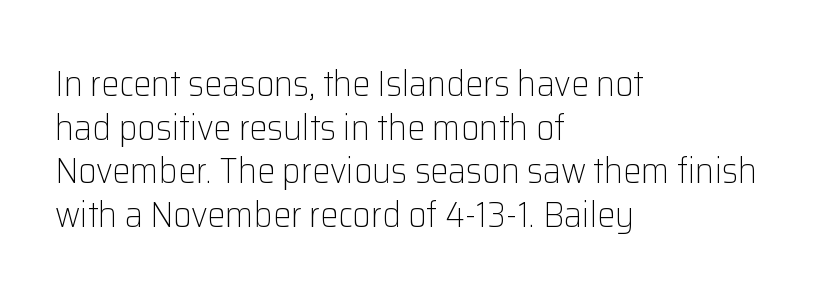
Q: Is the text bold? A: No.
Q: Is the text italic (slanted)? A: No, it is upright.
Q: Is the typeface a serif or a sans-serif typeface? A: Sans-serif.
Q: Is the text underlined? A: No.
Q: How is the paragraph aligned? A: Left-aligned.
Q: Is the spacing between letters normal or unusually wide? A: Normal.
Q: Width (condensed, normal, or wide)? A: Normal.
Q: Stroke contrast? A: Low.
Q: x-height? A: Medium.
Q: Monospaced? A: No.
